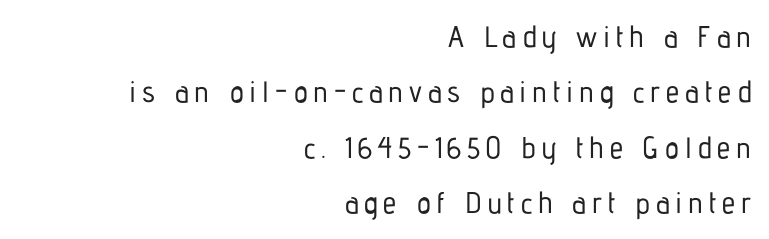
The image shows 30 px condensed sans-serif type, upright; set right-aligned, line spacing 1.85x, not underlined; low stroke contrast and a medium x-height.
